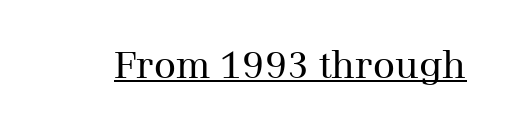
These lines are rendered in a variable-pitch font. A light-to-regular cut is what we see here. The rendering shows small feet on the letterforms — a serif design. The lettering is marked with a stroke running underneath it. The face used here is rendered with its standard letterfit.
